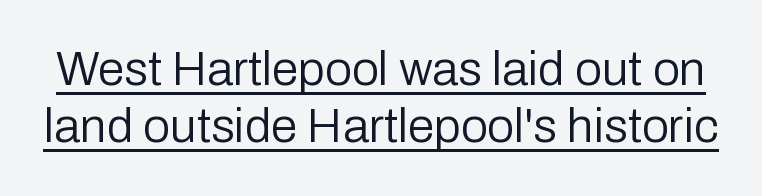
The image shows 48 px regular-weight sans-serif type, upright; set line spacing 1.19x, normal letter spacing, underlined; low stroke contrast and a medium x-height.
